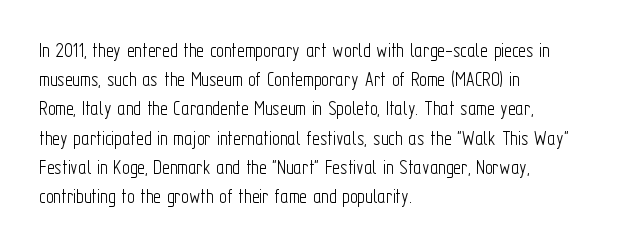
{"italic": "no", "bold": "no", "underline": "no", "align": "left", "line_spacing": "normal", "line_spacing_ratio": 1.39, "letter_spacing": "normal", "letter_spacing_em": 0.0, "glyph_px": 21}
